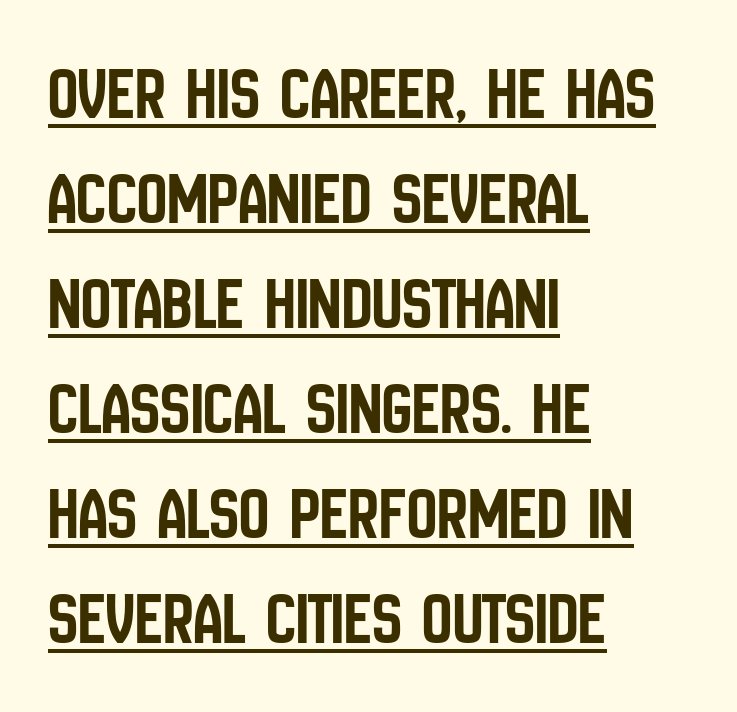
Honestly, the underline is the first thing you notice here. Each letter keeps its own natural width here, so spacing adapts to shape. The rendering uses a moderate line-height, typical for paragraphs. Do the letters lean? They stand straight. Serifs: no, the terminals of the letterforms are clean. Leftover space on each line is placed entirely after the last word.
